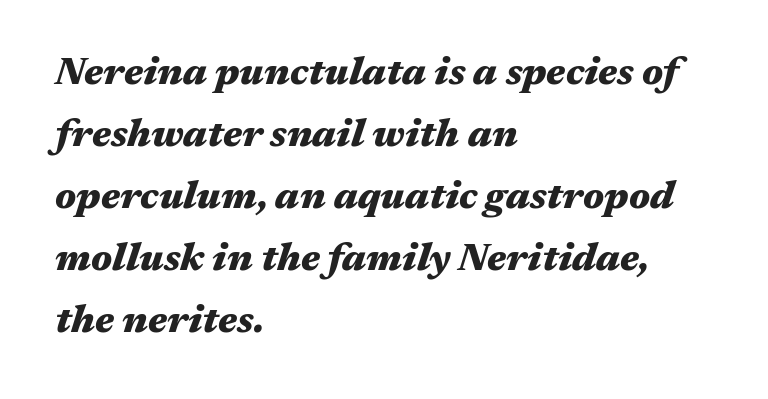
{"italic": "yes", "lean": "right", "slant_degrees": 17, "bold": "yes", "weight": "heavy", "width": "wide", "stroke_contrast": "medium", "x_height": "medium", "monospaced": "no", "underline": "no", "align": "left", "line_spacing": "normal", "line_spacing_ratio": 1.59, "letter_spacing": "normal", "letter_spacing_em": 0.0, "glyph_px": 39}
